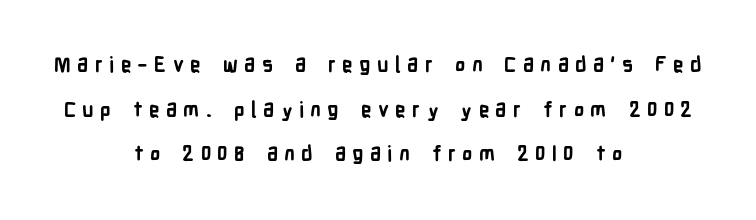
Q: Is the text bold? A: Yes.
Q: Is the text italic (slanted)? A: No, it is upright.
Q: Is the text underlined? A: No.
Q: How is the paragraph aligned? A: Centered.
Q: Is the spacing between letters normal or unusually wide? A: Unusually wide.
Q: Is the spacing between lines tight, normal or loose? A: Loose.
